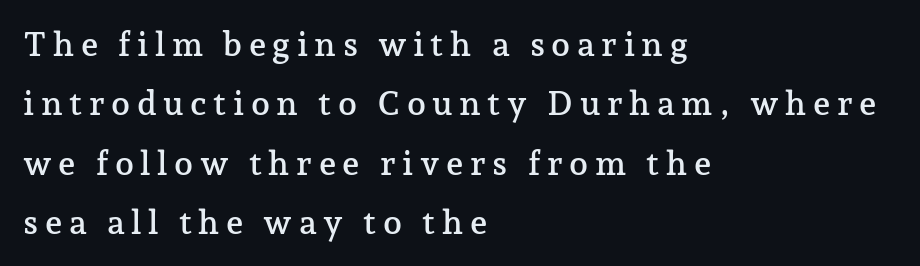
The image shows 34 px serif type, upright; set left-aligned, line spacing 1.75x, not underlined; low stroke contrast and a medium x-height.
